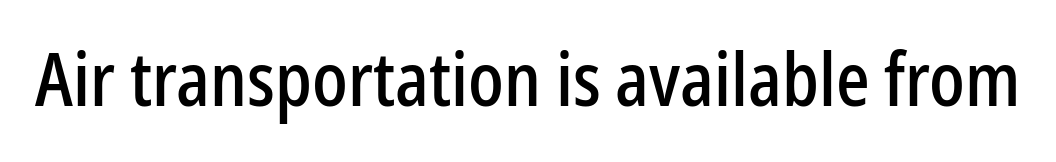
The image shows 74 px condensed sans-serif type, upright; set normal letter spacing, not underlined; low stroke contrast and a medium x-height.
